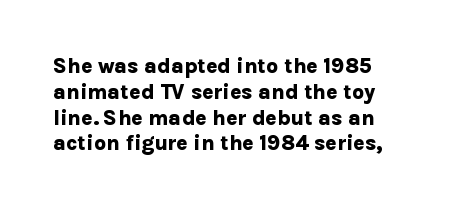
The letters stand upright; this is a roman face. Every row of glyphs begins at an identical x-position on the left. Between one letter and the next there's only the usual sliver of space. Caption: bold face, heavy strokes.
